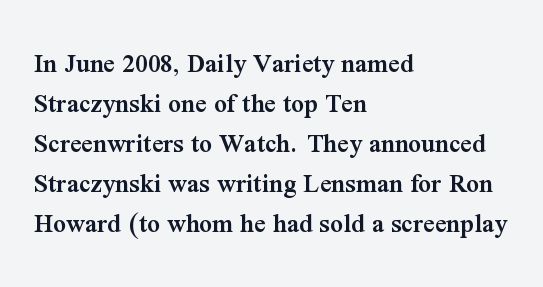
Q: Is the text bold? A: Semi-bold.
Q: Is the text italic (slanted)? A: No, it is upright.
Q: Is the typeface a serif or a sans-serif typeface? A: Serif.
Q: Is the text underlined? A: No.
Q: How is the paragraph aligned? A: Left-aligned.
Q: Is the spacing between letters normal or unusually wide? A: Normal.
Q: Is the spacing between lines tight, normal or loose? A: Normal.
Q: Width (condensed, normal, or wide)? A: Normal.
Q: Stroke contrast? A: Medium.
Q: x-height? A: Medium.
Q: Monospaced? A: No.
